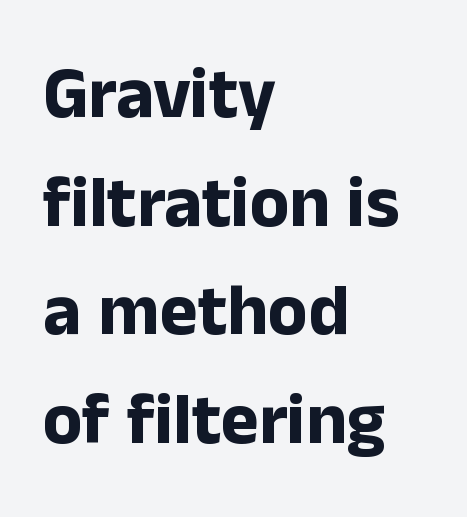
Its strokes are broad and dark, the hallmark of bold type. Do the characters align in a grid? No, the font is proportional. Each word holds together tightly as a unit, with standard inter-letter gaps. Posture: vertical. Caption: multi-line text, flush left, ragged right. The text was rendered using a sans face with plain stroke endings.
